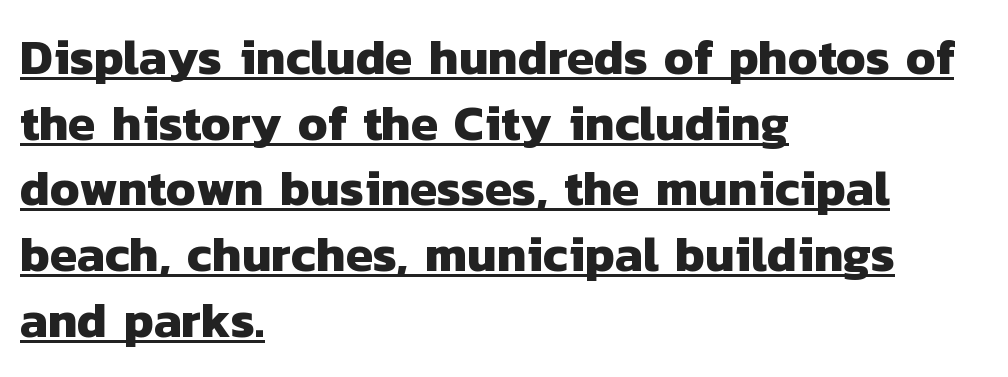
{"serif": "no", "bold": "yes", "weight": "heavy", "width": "normal", "stroke_contrast": "low", "x_height": "medium", "monospaced": "no", "underline": "yes", "align": "left", "line_spacing": "normal", "line_spacing_ratio": 1.34, "letter_spacing": "normal", "letter_spacing_em": 0.0, "glyph_px": 49}
